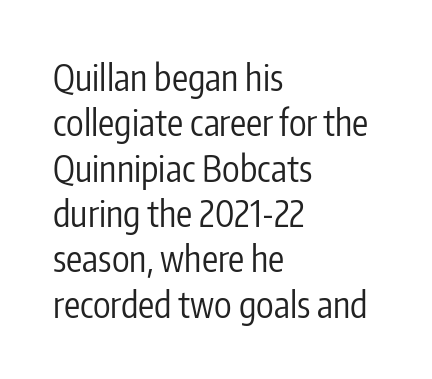
The image shows 36 px regular-weight, condensed sans-serif type, upright; set left-aligned, normal line spacing (1.26x), normal letter spacing, not underlined; low stroke contrast and a medium x-height.
